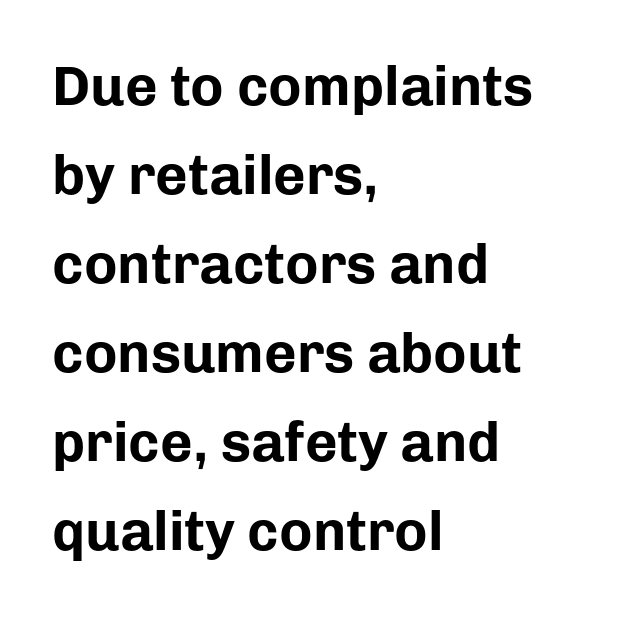
{"serif": "no", "italic": "no", "bold": "yes", "weight": "bold", "width": "normal", "stroke_contrast": "low", "x_height": "medium", "monospaced": "no", "underline": "no", "align": "left", "line_spacing": "normal", "line_spacing_ratio": 1.59, "letter_spacing": "normal", "letter_spacing_em": 0.0, "glyph_px": 56}
